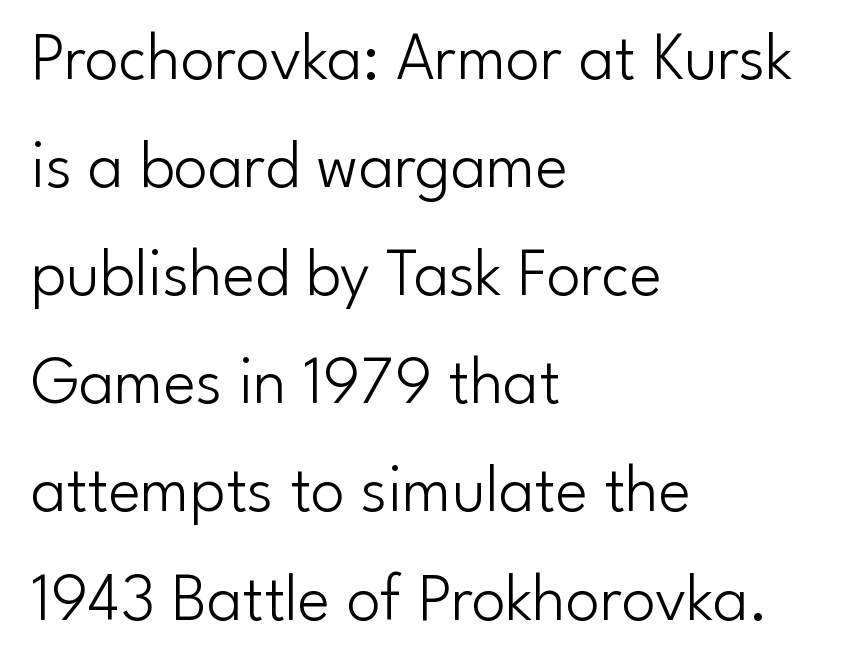
Q: Is the text bold? A: No.
Q: Is the text italic (slanted)? A: No, it is upright.
Q: Is the typeface a serif or a sans-serif typeface? A: Sans-serif.
Q: Is the text underlined? A: No.
Q: How is the paragraph aligned? A: Left-aligned.
Q: Is the spacing between letters normal or unusually wide? A: Normal.
Q: Is the spacing between lines tight, normal or loose? A: Normal.
Q: Width (condensed, normal, or wide)? A: Normal.
Q: Stroke contrast? A: Low.
Q: x-height? A: Small.
Q: Monospaced? A: No.
